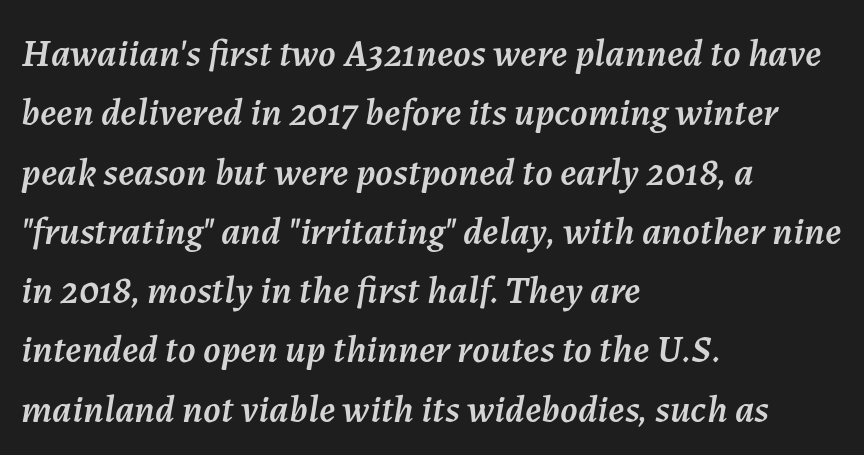
These lines stack with their left ends in a neat column. A typesetter would call this zero additional tracking. Compared with ordinary roman type, these characters are visibly tilted. Looks like regular typesetting: each glyph gets only the width it needs. Rows of type keep a routine distance in the vertical direction. The foot of each line stays bare and open.
